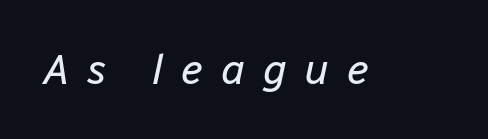
{"italic": "yes", "lean": "right", "slant_degrees": 12, "bold": "no", "weight": "regular", "width": "normal", "stroke_contrast": "low", "x_height": "medium", "monospaced": "no", "underline": "no", "letter_spacing": "wide", "letter_spacing_em": 0.42, "glyph_px": 42}
